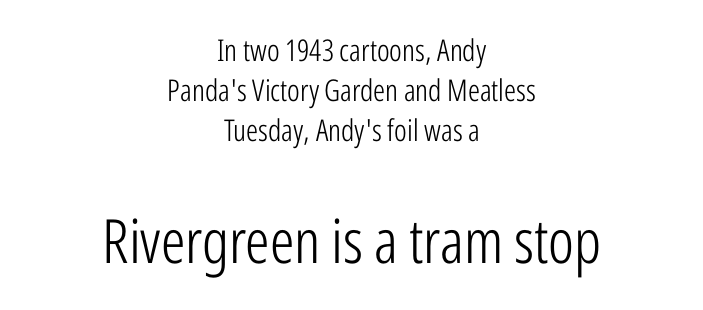
{"serif": "no", "italic": "no", "bold": "no", "weight": "light", "width": "condensed", "stroke_contrast": "low", "x_height": "medium", "monospaced": "no", "underline": "no", "align": "center", "line_spacing": "normal", "line_spacing_ratio": 1.34, "letter_spacing": "normal", "letter_spacing_em": 0.0, "larger_block": "second", "size_ratio": 2.03, "glyph_px": 61}
